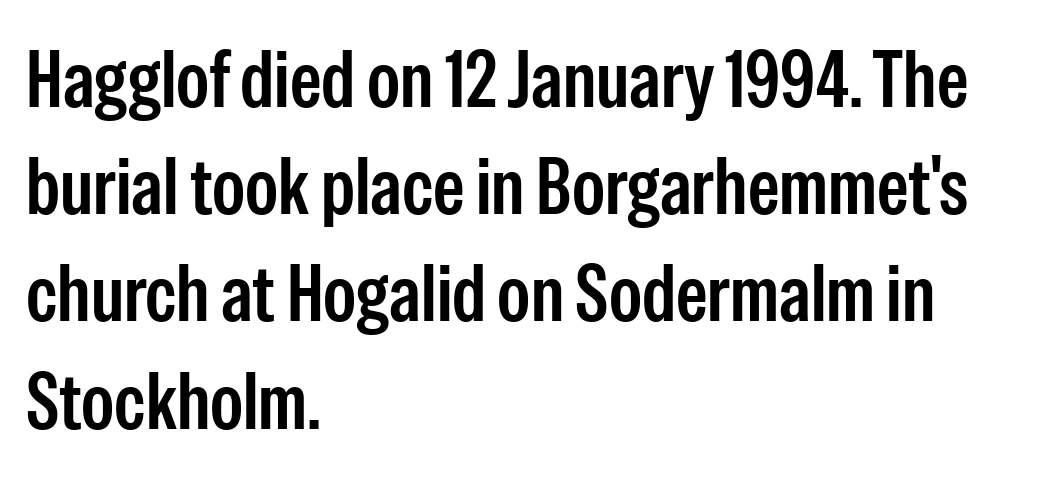
You can tell it's not italic because the verticals are truly vertical. Every row of glyphs begins at an identical x-position on the left. The passage shown is typed in a proportional face where columns would drift. No extra tracking has been applied to these lines.
